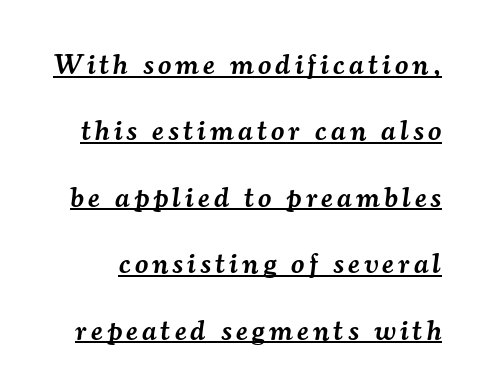
The image shows 29 px semibold serif type, italic (leaning right); set loose line spacing (2.29x), underlined; medium stroke contrast and a small x-height.
